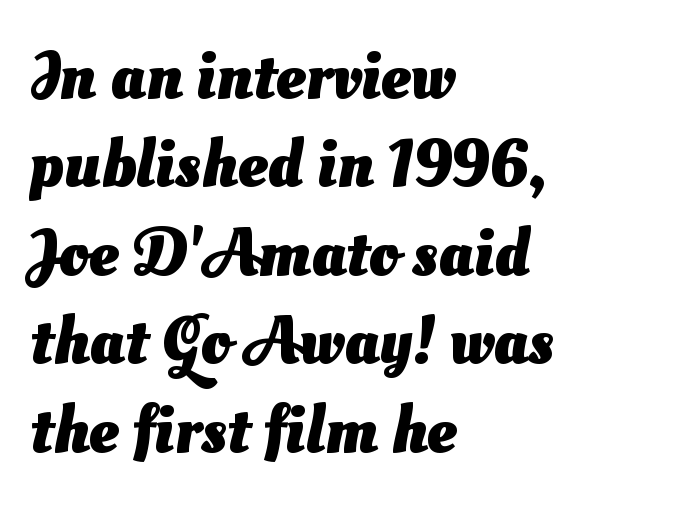
Between one letter and the next there's only the usual sliver of space. What weight is shown? A full bold with thick strokes. Looks like regular typesetting: each glyph gets only the width it needs. What kind of face is this? One without serifs — a sans.
